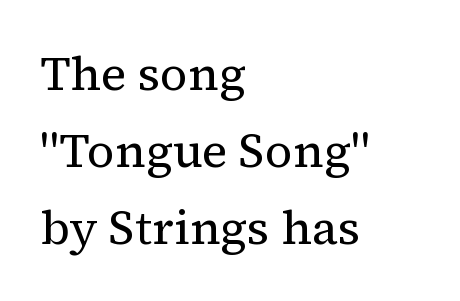
Q: Is the text bold? A: No.
Q: Is the text italic (slanted)? A: No, it is upright.
Q: Is the typeface a serif or a sans-serif typeface? A: Serif.
Q: Is the text underlined? A: No.
Q: How is the paragraph aligned? A: Left-aligned.
Q: Is the spacing between letters normal or unusually wide? A: Normal.
Q: Is the spacing between lines tight, normal or loose? A: Normal.
Q: Width (condensed, normal, or wide)? A: Normal.
Q: Stroke contrast? A: Medium.
Q: x-height? A: Medium.
Q: Monospaced? A: No.
